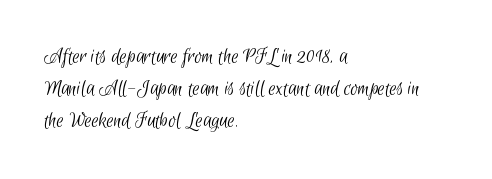
{"bold": "no", "underline": "no", "align": "left", "line_spacing": "normal", "line_spacing_ratio": 1.46, "letter_spacing": "normal", "letter_spacing_em": 0.0, "glyph_px": 22}
